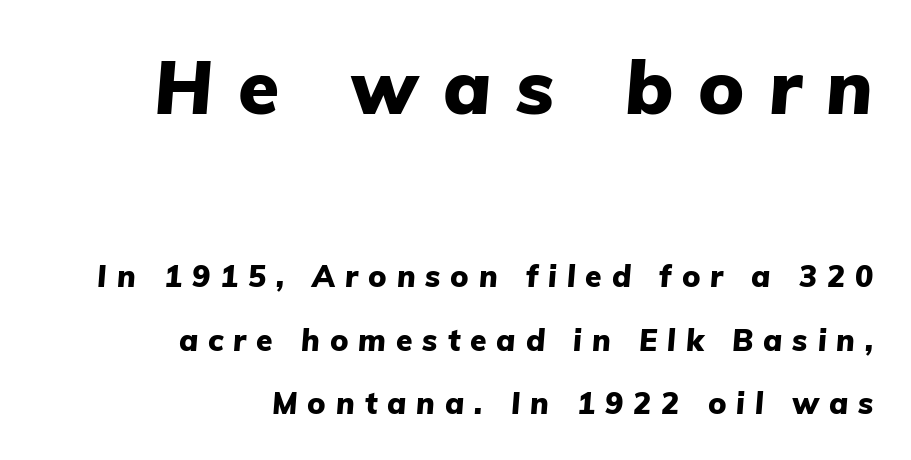
Q: Is the text bold? A: Yes.
Q: Is the text italic (slanted)? A: Yes, it leans right by about 5 degrees.
Q: Is the text underlined? A: No.
Q: How is the paragraph aligned? A: Right-aligned.
Q: Is the spacing between letters normal or unusually wide? A: Unusually wide.
Q: Is the spacing between lines tight, normal or loose? A: Loose.
Q: Which block of text is set in a larger size, the first (top) or the second (bottom)? A: The first (top) one.
Q: Width (condensed, normal, or wide)? A: Normal.
Q: Stroke contrast? A: Low.
Q: x-height? A: Medium.
Q: Monospaced? A: No.
